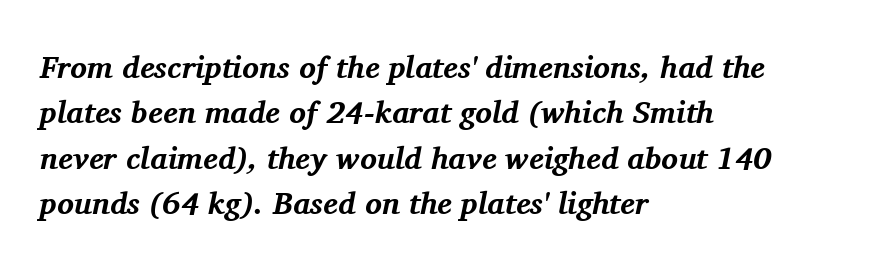
{"serif": "yes", "italic": "yes", "lean": "right", "slant_degrees": 11, "bold": "yes", "weight": "bold", "width": "normal", "stroke_contrast": "medium", "x_height": "medium", "monospaced": "no", "underline": "no", "align": "left", "line_spacing": "normal", "line_spacing_ratio": 1.46, "letter_spacing": "normal", "letter_spacing_em": 0.0, "glyph_px": 31}
